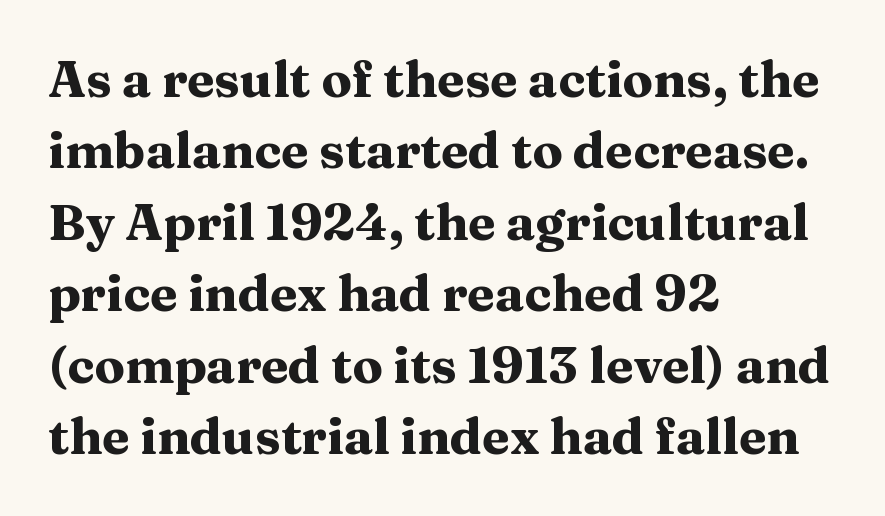
The letterforms sit shoulder to shoulder at normal distance. The lines in this sample share a left origin and differ only in where they stop. The foot of each line stays bare and open. Notice how thick the strokes are: this is what a full bold looks like.
